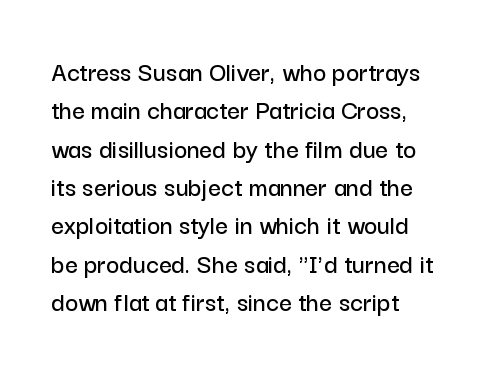
The image shows 28 px sans-serif type, upright; set left-aligned, normal line spacing (1.37x), normal letter spacing, not underlined; low stroke contrast and a medium x-height.
